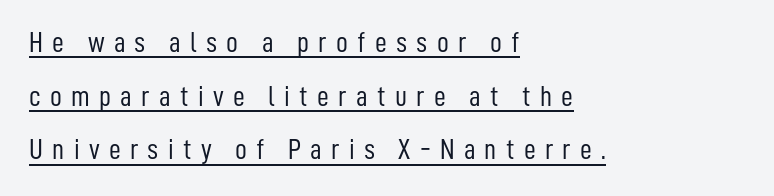
The image shows 29 px light, condensed sans-serif type, upright; set left-aligned, line spacing 1.85x, unusually wide letter spacing (+0.32 em), underlined; low stroke contrast and a medium x-height.
